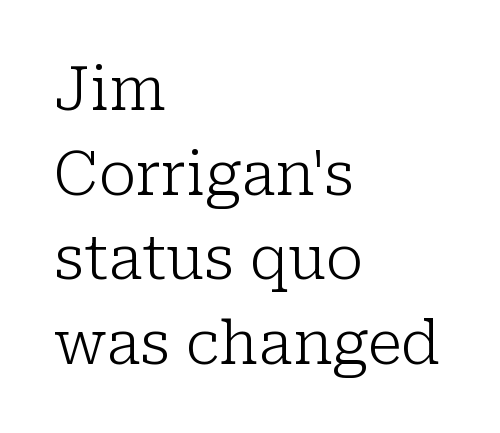
{"serif": "yes", "italic": "no", "bold": "no", "weight": "light", "width": "normal", "stroke_contrast": "low", "x_height": "medium", "monospaced": "no", "underline": "no", "align": "left", "line_spacing": "normal", "line_spacing_ratio": 1.41, "letter_spacing": "normal", "letter_spacing_em": 0.0, "glyph_px": 60}
